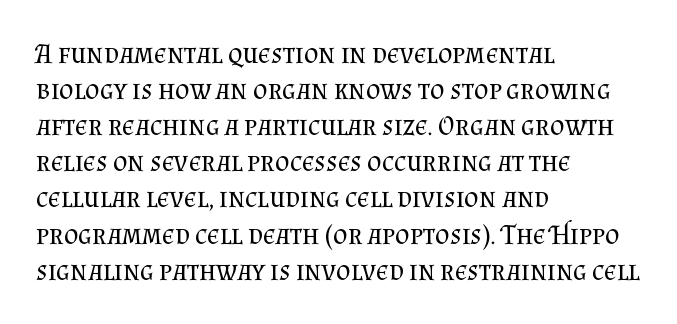
The image shows 28 px regular-weight serif type, upright; set left-aligned, normal line spacing (1.29x), normal letter spacing, not underlined; medium stroke contrast and a small x-height.
